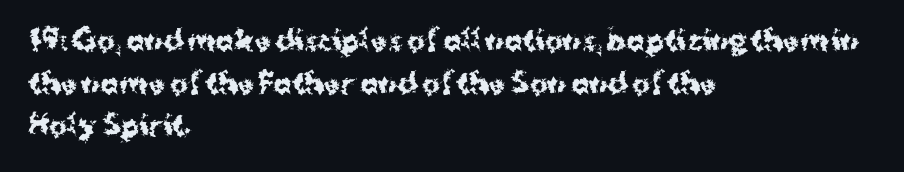
{"italic": "no", "bold": "yes", "underline": "no", "align": "left", "line_spacing": "normal", "line_spacing_ratio": 1.58, "letter_spacing": "normal", "letter_spacing_em": 0.0, "glyph_px": 27}
